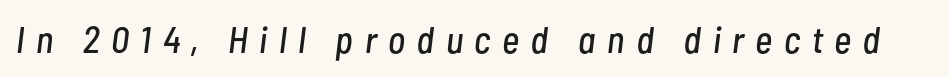
The image shows 37 px condensed type, italic (leaning right); set unusually wide letter spacing (+0.31 em), not underlined; low stroke contrast and a medium x-height.
